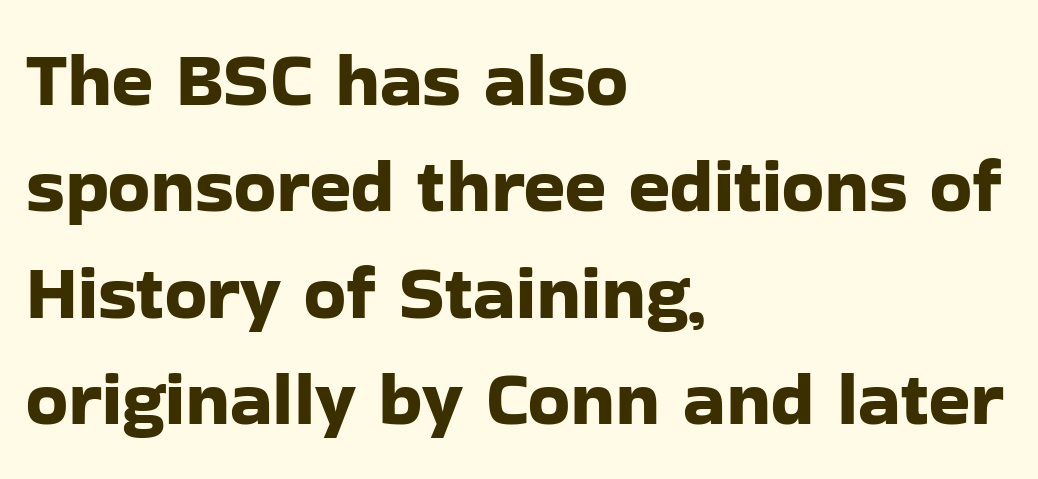
Q: Is the text italic (slanted)? A: No, it is upright.
Q: Is the typeface a serif or a sans-serif typeface? A: Sans-serif.
Q: Is the text underlined? A: No.
Q: How is the paragraph aligned? A: Left-aligned.
Q: Is the spacing between letters normal or unusually wide? A: Normal.
Q: Is the spacing between lines tight, normal or loose? A: Normal.
Q: Width (condensed, normal, or wide)? A: Normal.
Q: Stroke contrast? A: Low.
Q: x-height? A: Medium.
Q: Monospaced? A: No.
